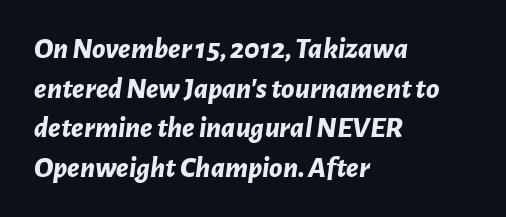
The image shows 30 px bold type, italic (leaning right); set left-aligned, normal line spacing (1.32x), normal letter spacing, not underlined; low stroke contrast and a medium x-height.
